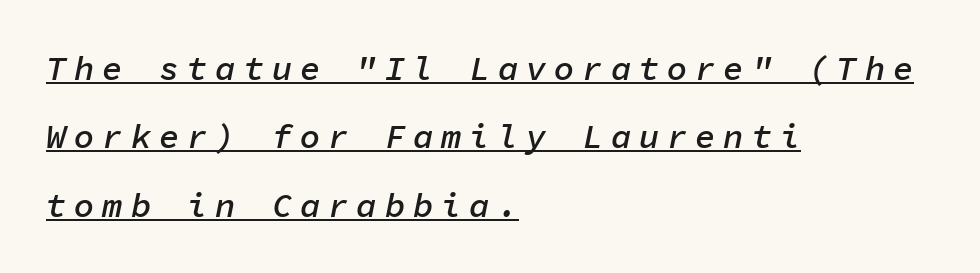
You can see a thin bar hugging the bottom of the glyphs. The font's italic variant was chosen for this text. The paragraph shown leans on its left margin. This block would shrink considerably if given ordinary leading; it's expanded now. Does the weight exceed regular? Yes, but only to semibold. Substantial extra tracking has been applied to these lines.
